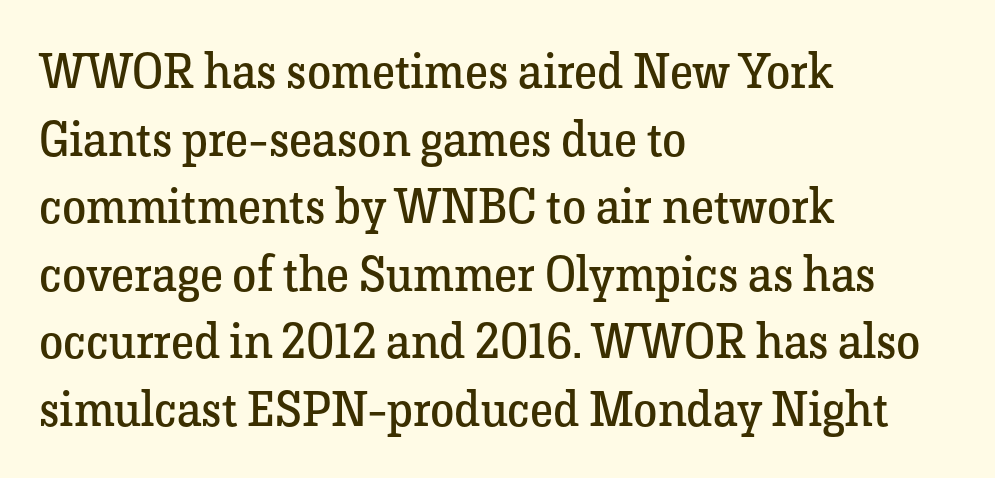
{"serif": "yes", "italic": "no", "bold": "no", "weight": "regular", "width": "normal", "stroke_contrast": "low", "x_height": "medium", "monospaced": "no", "underline": "no", "align": "left", "line_spacing": "normal", "line_spacing_ratio": 1.38, "letter_spacing": "normal", "letter_spacing_em": 0.0, "glyph_px": 49}
